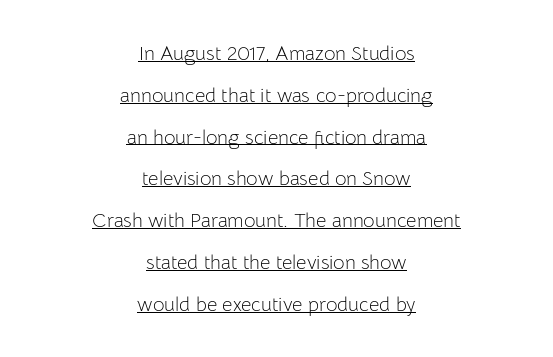
When letters stand straight like this, we call the style roman or upright. Reading down the block, each line starts at a different indent, mirrored at its end. You could fit nearly another row in the gap between these rows. This rendering features underlined lettering.
